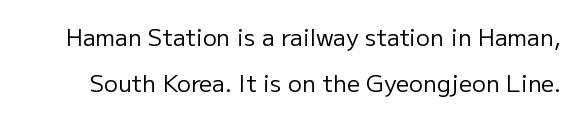
No extra ink here — the face is not bold. Observe the ordinary spacing: letters are neighbours, not strangers. Students, observe: this is what heavily led, spacious text looks like. Posture: upright roman. The glyphs are unaccompanied by any horizontal stroke below them.
